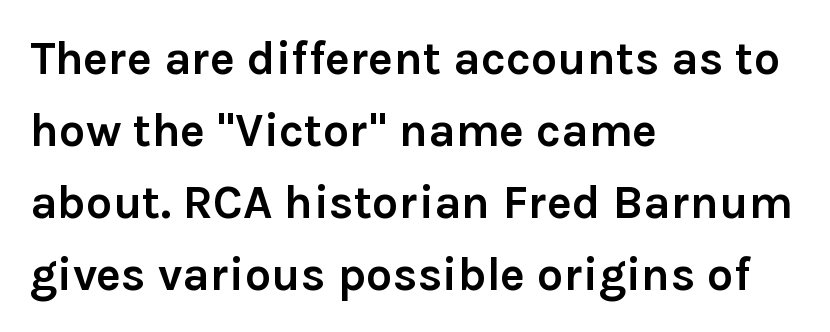
{"serif": "no", "italic": "no", "bold": "yes", "weight": "semibold", "width": "normal", "x_height": "medium", "monospaced": "no", "underline": "no", "align": "left", "line_spacing": "normal", "line_spacing_ratio": 1.53, "letter_spacing": "normal", "letter_spacing_em": 0.0, "glyph_px": 47}
